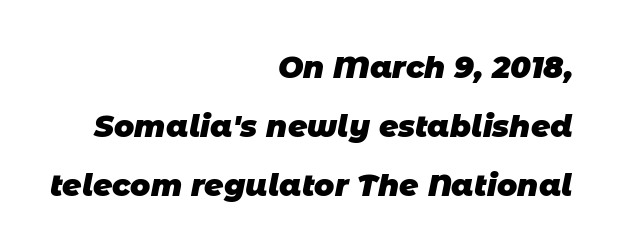
Q: Is the text bold? A: Yes.
Q: Is the typeface a serif or a sans-serif typeface? A: Sans-serif.
Q: Is the text underlined? A: No.
Q: How is the paragraph aligned? A: Right-aligned.
Q: Is the spacing between letters normal or unusually wide? A: Normal.
Q: Is the spacing between lines tight, normal or loose? A: Loose.
Q: Width (condensed, normal, or wide)? A: Normal.
Q: Stroke contrast? A: Low.
Q: x-height? A: Large.
Q: Monospaced? A: No.
